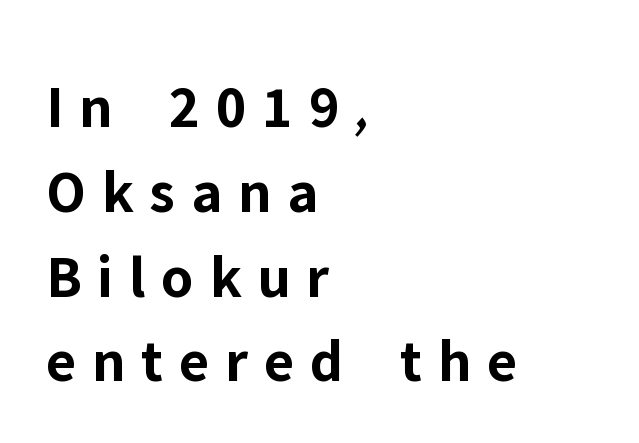
The image shows 61 px bold sans-serif type, upright; set left-aligned, normal line spacing (1.39x), unusually wide letter spacing (+0.26 em), not underlined; low stroke contrast and a medium x-height.
